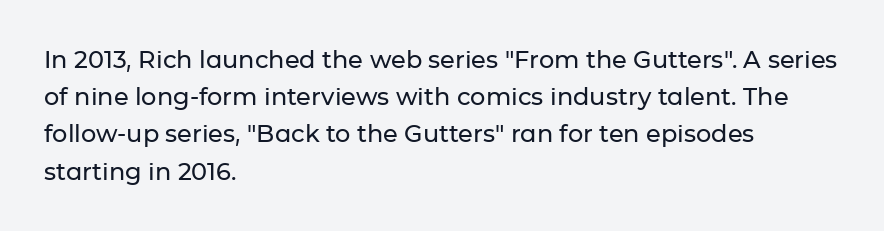
{"italic": "no", "underline": "no", "align": "left", "line_spacing": "normal", "line_spacing_ratio": 1.55, "letter_spacing": "normal", "letter_spacing_em": 0.0, "glyph_px": 24}
